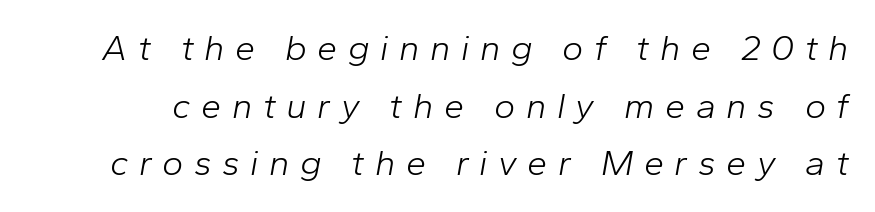
{"italic": "yes", "lean": "right", "slant_degrees": 10, "bold": "no", "weight": "light", "width": "normal", "stroke_contrast": "low", "x_height": "medium", "monospaced": "no", "underline": "no", "line_spacing": "normal", "line_spacing_ratio": 1.6, "letter_spacing": "wide", "letter_spacing_em": 0.29, "glyph_px": 36}
